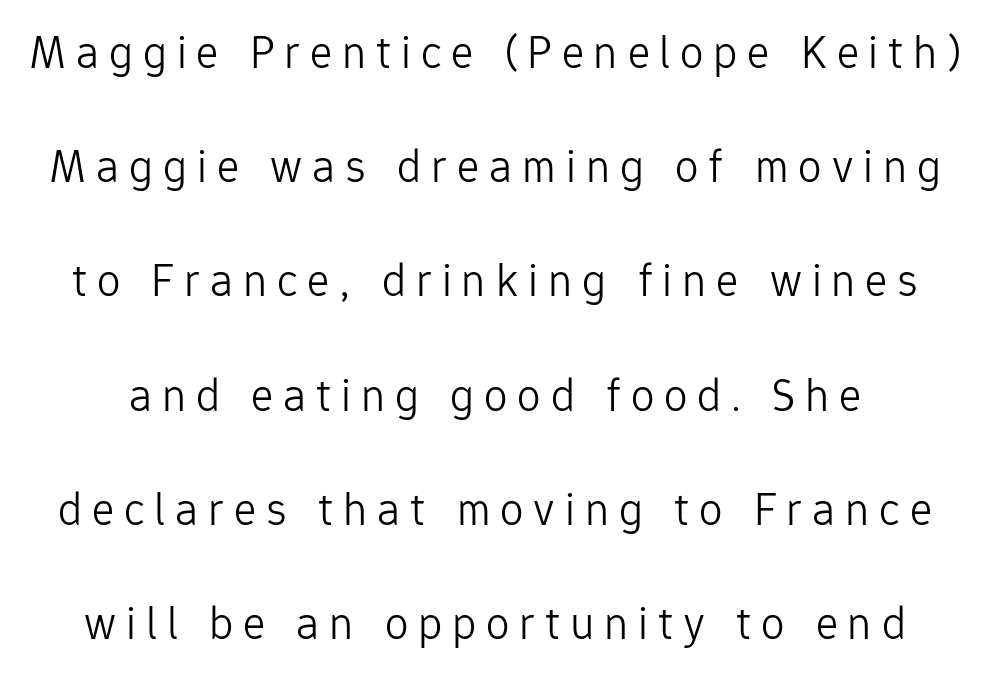
{"serif": "no", "italic": "no", "bold": "no", "weight": "light", "width": "normal", "stroke_contrast": "low", "x_height": "medium", "monospaced": "no", "underline": "no", "line_spacing": "loose", "line_spacing_ratio": 2.43, "letter_spacing": "wide", "letter_spacing_em": 0.21, "glyph_px": 47}
